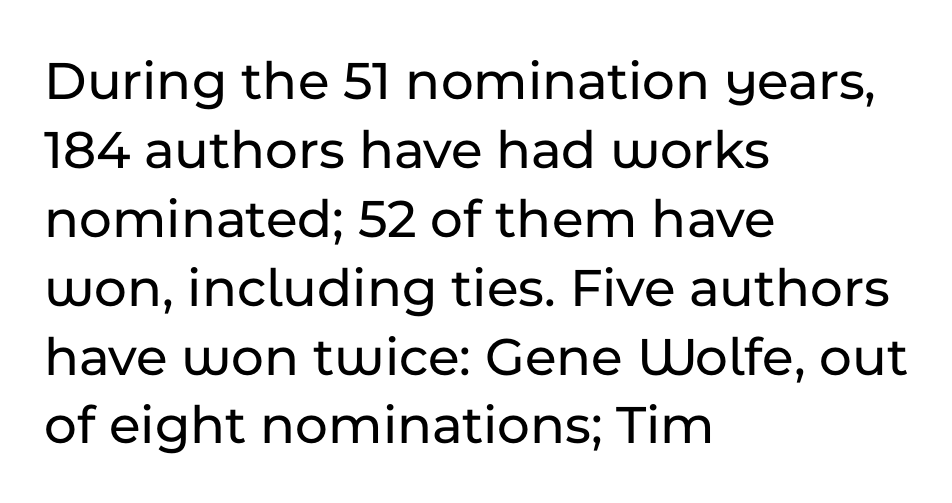
The image shows 56 px sans-serif type, upright; set left-aligned, line spacing 1.23x, normal letter spacing, not underlined; low stroke contrast and a medium x-height.
